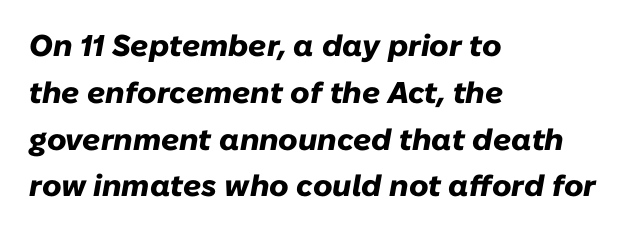
The image shows 30 px heavy type, italic (leaning right); set left-aligned, normal line spacing (1.56x), normal letter spacing, not underlined; low stroke contrast and a medium x-height.
